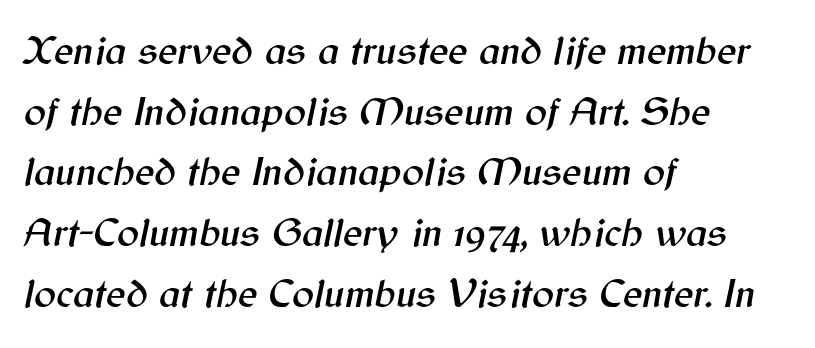
The image shows 41 px text type, italic (leaning right); set left-aligned, normal line spacing (1.48x), normal letter spacing, not underlined; medium stroke contrast and a medium x-height.
